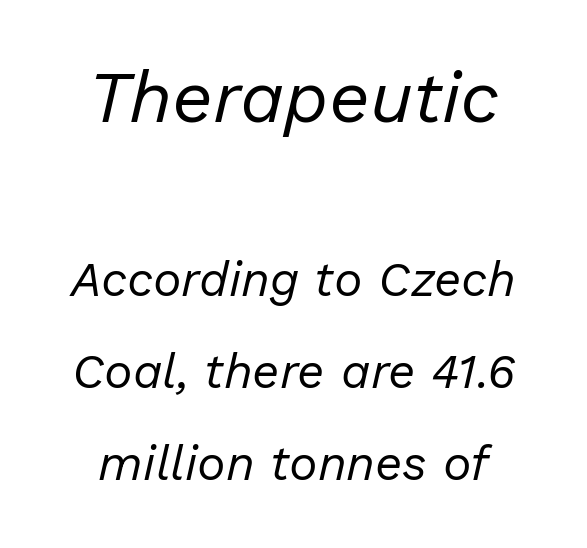
The image shows 72 px regular-weight type, italic (leaning right); set loose line spacing (1.92x), normal letter spacing, not underlined; the first (top) block is 1.5x larger; low stroke contrast and a medium x-height.
